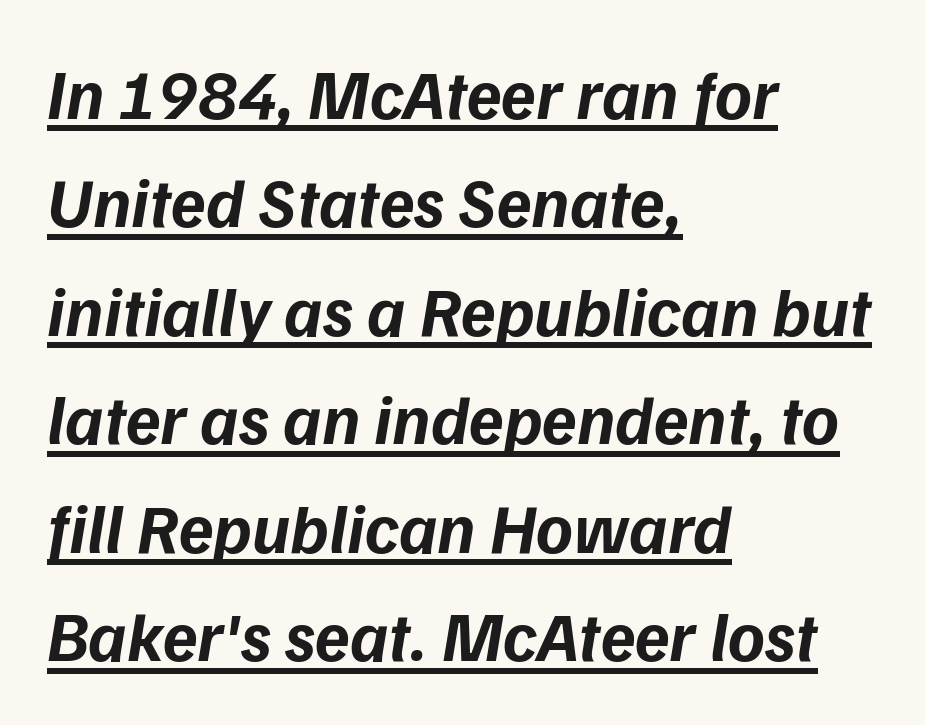
{"serif": "no", "bold": "yes", "weight": "bold", "width": "normal", "stroke_contrast": "low", "x_height": "medium", "monospaced": "no", "underline": "yes", "align": "left", "line_spacing": "normal", "line_spacing_ratio": 1.55, "letter_spacing": "normal", "letter_spacing_em": 0.0, "glyph_px": 70}
